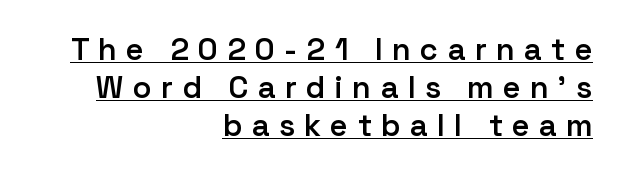
Q: Is the text bold? A: Semi-bold.
Q: Is the text italic (slanted)? A: No, it is upright.
Q: Is the typeface a serif or a sans-serif typeface? A: Sans-serif.
Q: Is the text underlined? A: Yes.
Q: How is the paragraph aligned? A: Right-aligned.
Q: Is the spacing between letters normal or unusually wide? A: Unusually wide.
Q: Width (condensed, normal, or wide)? A: Normal.
Q: Stroke contrast? A: Low.
Q: x-height? A: Medium.
Q: Monospaced? A: No.
